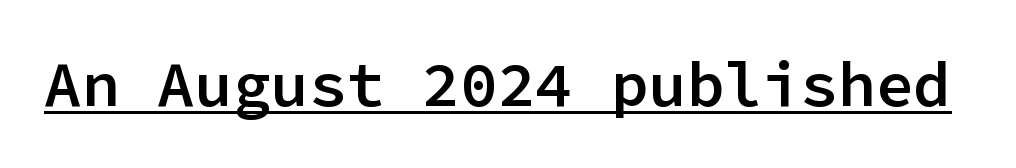
A somewhat darkened texture: the type is semibold rather than bold. This is underlined copy, the kind a proofreader might mark for attention. The rendering keeps characters at their native spacing. Italic: no, the glyphs are upright roman. The characters display no serif detailing; their extremities are plain.
